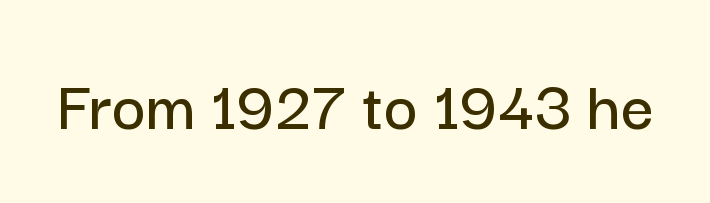
The text was rendered using a sans face with plain stroke endings. Between one letter and the next there's only the usual sliver of space. Looks like regular typesetting: each glyph gets only the width it needs. Words float on clear page, feet unadorned. The font's upright variant was chosen for this text.
